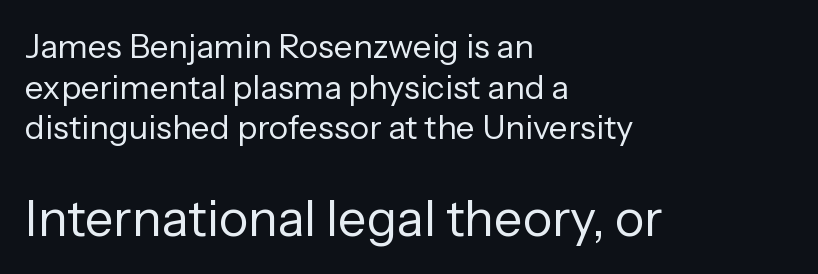
Does the type have serifs? No, each stem ends abruptly. Underlining? Definitely not there. Look at the glyph heights: the lower group is clearly the bigger setting. The type sits square on the baseline with zero lean. You could not count columns in this text — the font is proportionally spaced.
